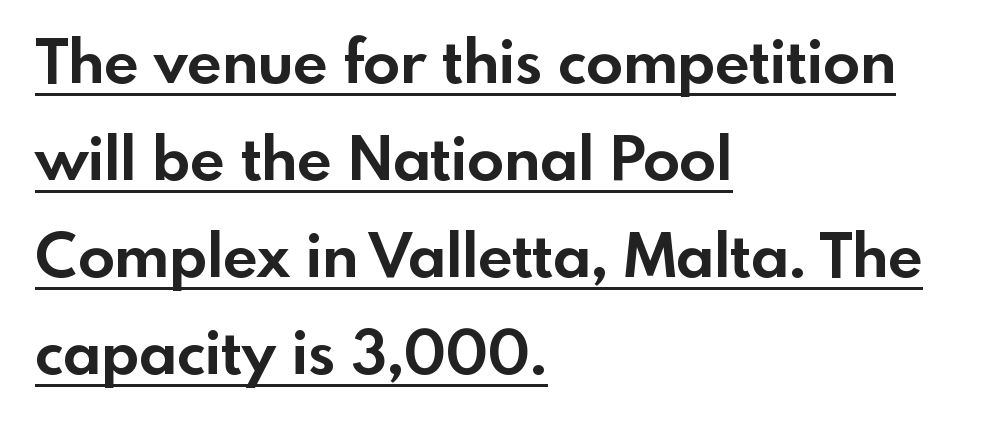
{"serif": "no", "italic": "no", "bold": "yes", "weight": "bold", "width": "normal", "x_height": "small", "monospaced": "no", "underline": "yes", "align": "left", "line_spacing": "normal", "line_spacing_ratio": 1.59, "letter_spacing": "normal", "letter_spacing_em": 0.0, "glyph_px": 61}
